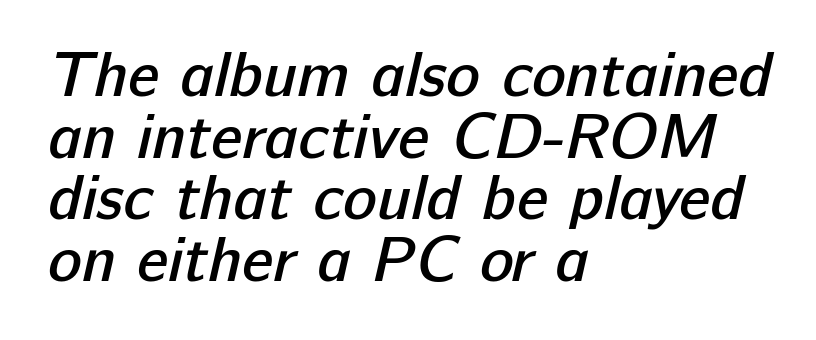
The image shows 63 px semibold sans-serif type; set left-aligned, tight line spacing (0.98x), normal letter spacing, not underlined; low stroke contrast and a medium x-height.
